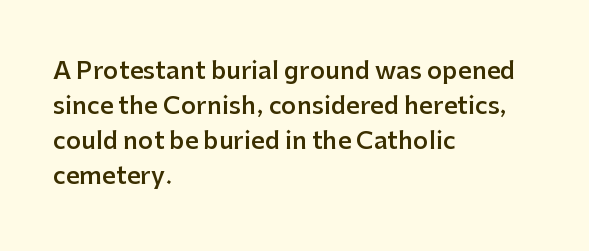
Leading matches the norm, producing a regular column. This sample uses an upright cut, with every glyph sitting square on the baseline. A fair bit of extra ink — the face is semibold, not bold. Does the copy run flush right? No — it runs flush left. This rendering features lettering with no underline. Between one letter and the next there's only the usual sliver of space.
